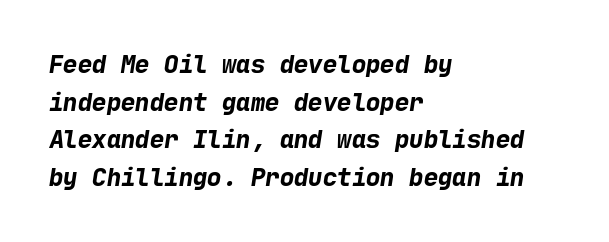
The typesetter chose a ragged-right arrangement here. Heavy, bold letterforms. A normal amount of white space separates one row of letters from the next. A clean baseline with only descenders dipping below it.
